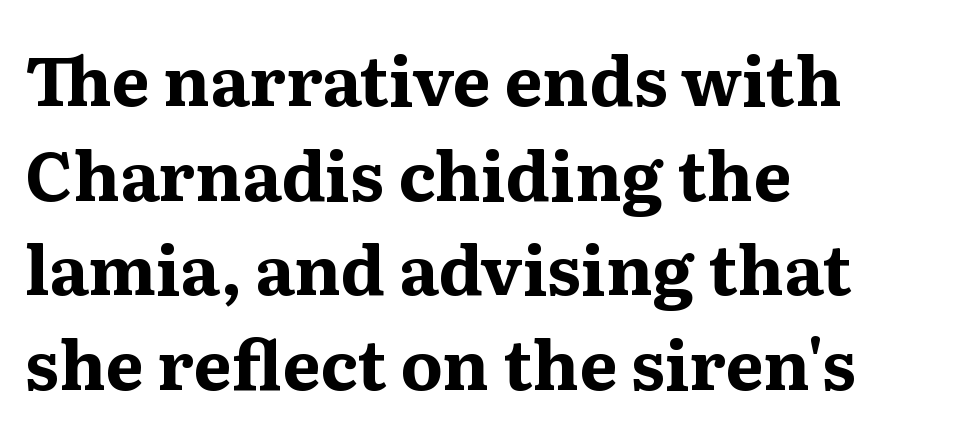
The image shows 68 px bold serif type, upright; set left-aligned, normal line spacing (1.39x), normal letter spacing, not underlined; medium stroke contrast and a medium x-height.
